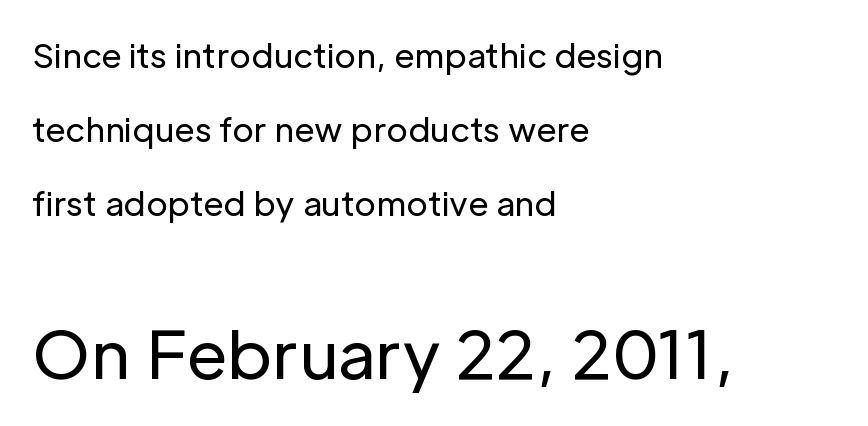
Typesetter's note — lower block bumped up in size, upper block left smaller. Does the type have serifs? No, each stem ends abruptly. Note the varied advance widths — an 'i' is clearly narrower than an 'm'. Decoration check: the copy has no underline.
